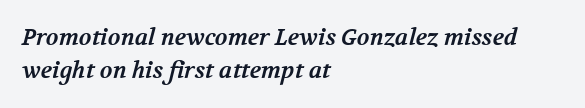
The image shows 23 px bold type; set left-aligned, normal line spacing (1.43x), normal letter spacing, not underlined.
